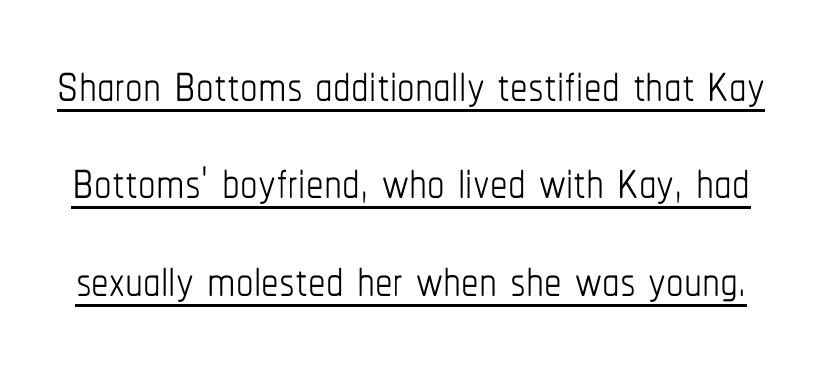
The image shows 70 px thin, condensed type, upright; set normal line spacing (1.39x), normal letter spacing, underlined; low stroke contrast and a medium x-height.
